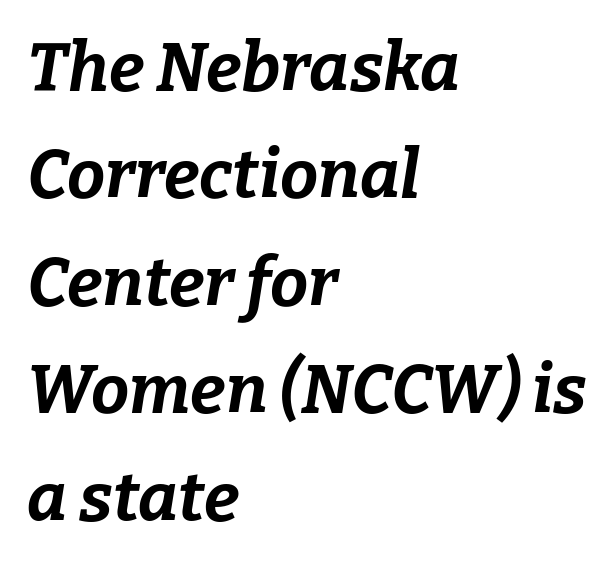
{"italic": "yes", "lean": "right", "slant_degrees": 9, "bold": "yes", "weight": "bold", "width": "normal", "stroke_contrast": "low", "x_height": "medium", "monospaced": "no", "underline": "no", "align": "left", "line_spacing": "normal", "line_spacing_ratio": 1.58, "letter_spacing": "normal", "letter_spacing_em": 0.0, "glyph_px": 68}
